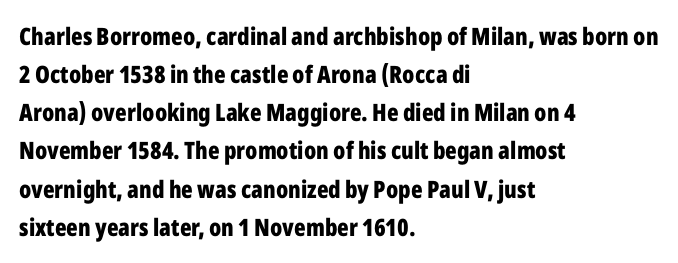
Any mark beneath the type? The region is blank. The letters stand upright; this is a roman face. The type is set solid horizontally, with unmodified tracking. Which margin do the lines hug? The left one — the right edge is uneven. The rendering uses a bold face; every stroke is thick and dark.
